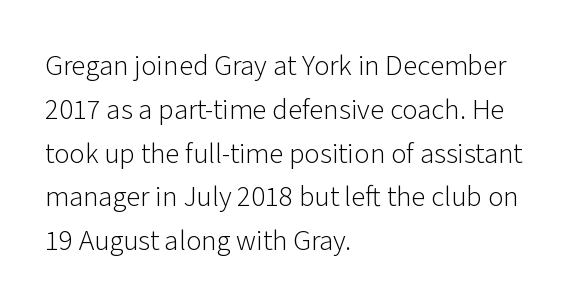
{"serif": "no", "italic": "no", "bold": "no", "weight": "light", "width": "normal", "stroke_contrast": "low", "x_height": "medium", "monospaced": "no", "underline": "no", "align": "left", "line_spacing": "normal", "line_spacing_ratio": 1.51, "letter_spacing": "normal", "letter_spacing_em": 0.0, "glyph_px": 29}
